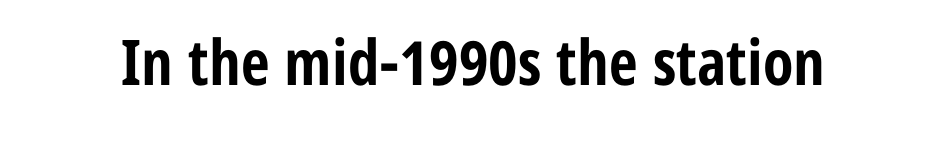
{"serif": "no", "italic": "no", "bold": "yes", "weight": "bold", "width": "condensed", "stroke_contrast": "low", "x_height": "medium", "monospaced": "no", "underline": "no", "letter_spacing": "normal", "letter_spacing_em": 0.0, "glyph_px": 63}
